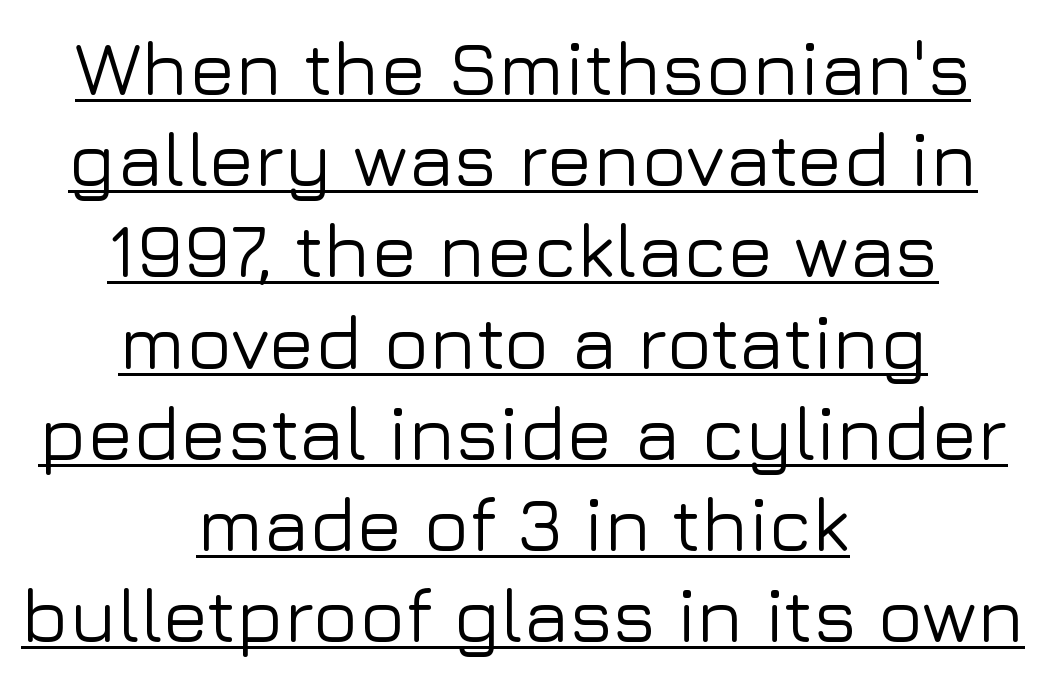
Q: Is the text italic (slanted)? A: No, it is upright.
Q: Is the typeface a serif or a sans-serif typeface? A: Sans-serif.
Q: Is the text underlined? A: Yes.
Q: How is the paragraph aligned? A: Centered.
Q: Is the spacing between letters normal or unusually wide? A: Normal.
Q: Width (condensed, normal, or wide)? A: Normal.
Q: Stroke contrast? A: Low.
Q: x-height? A: Medium.
Q: Monospaced? A: No.
